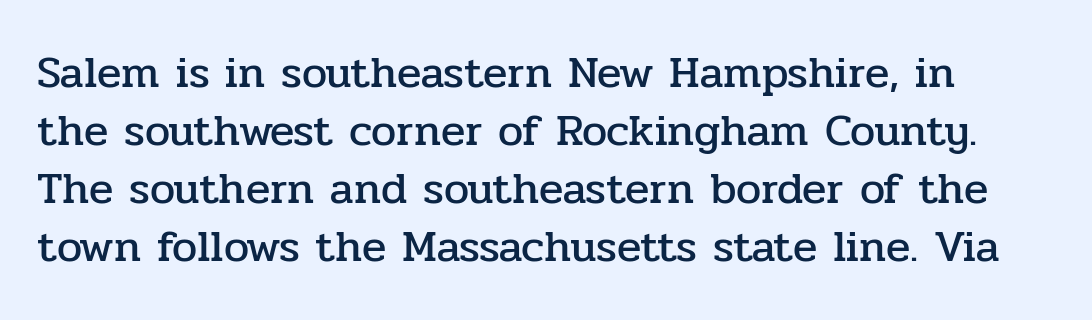
Q: Is the text italic (slanted)? A: No, it is upright.
Q: Is the typeface a serif or a sans-serif typeface? A: Serif.
Q: Is the text underlined? A: No.
Q: Is the spacing between letters normal or unusually wide? A: Normal.
Q: Is the spacing between lines tight, normal or loose? A: Normal.
Q: Width (condensed, normal, or wide)? A: Normal.
Q: Stroke contrast? A: Low.
Q: x-height? A: Medium.
Q: Monospaced? A: No.
